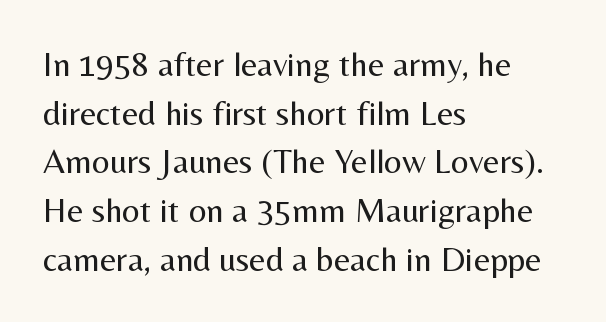
The lines in this sample share a left origin and differ only in where they stop. Clear beneath every line of the passage. You could not count columns in this text — the font is proportionally spaced. It's the straight-up-and-down kind of type.
